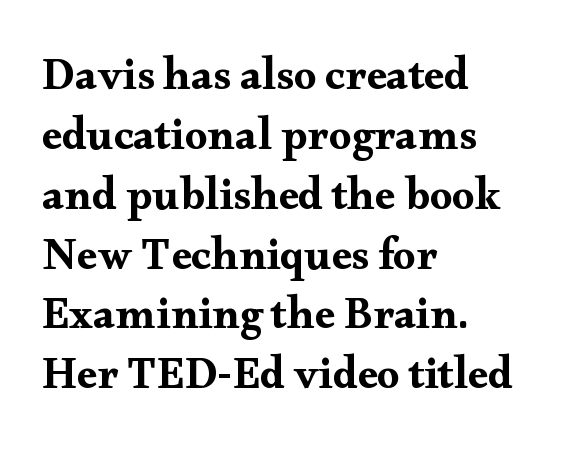
The image shows 45 px wide serif type, upright; set left-aligned, normal line spacing (1.33x), normal letter spacing, not underlined; medium stroke contrast and a small x-height.
